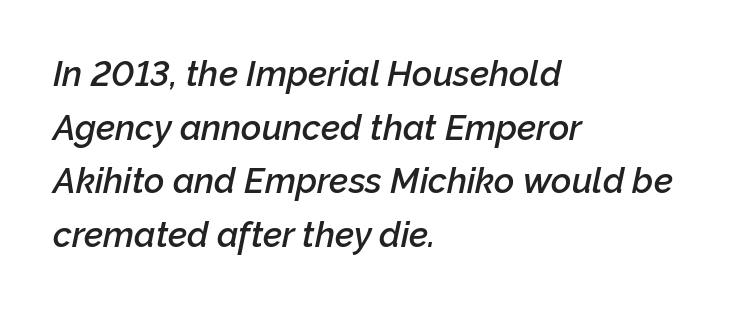
The compositor pushed each line to the left boundary. The rendering applies a slant to the glyphs. Letters rest on an invisible, unmarked baseline. Caption: standard tracking, unaltered.
